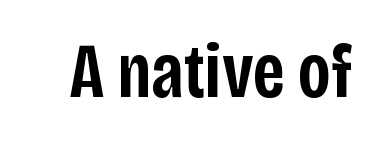
Is this a fixed-width face? No — the glyphs have proportional, varying widths. On the weight axis this lands at semibold, roughly 600. This is roman type, the default non-slanted kind. Unmarked baselines from the first word to the last.
